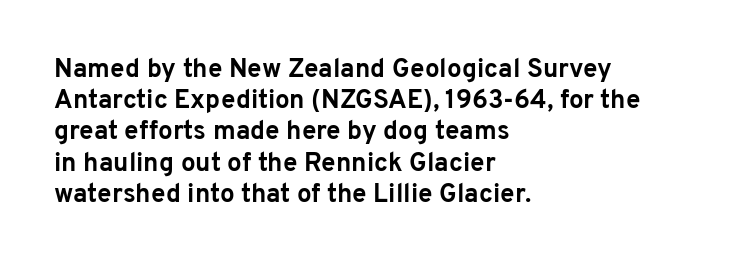
{"italic": "no", "bold": "yes", "underline": "no", "align": "left", "line_spacing_ratio": 1.2, "letter_spacing": "normal", "letter_spacing_em": 0.0, "glyph_px": 26}
